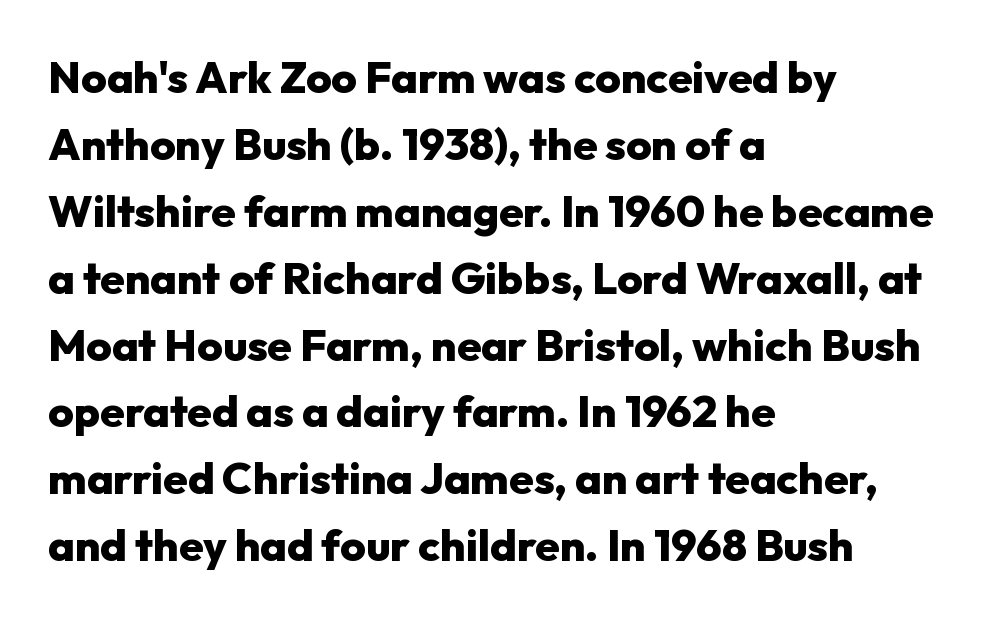
Letter spacing: default. Italic? Not at all — the glyphs are vertical. As a designer I'd log this as weight 700, bold. If you drew a ruler down the left edge, every line would touch it.
